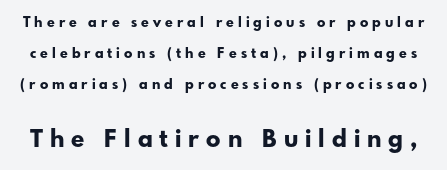
The horizontal fit of the characters is loose and conspicuously gappy. You could fit nearly another row in the gap between these rows. Every stem runs plumb, perpendicular to the baseline. The font is running at its bold setting.
